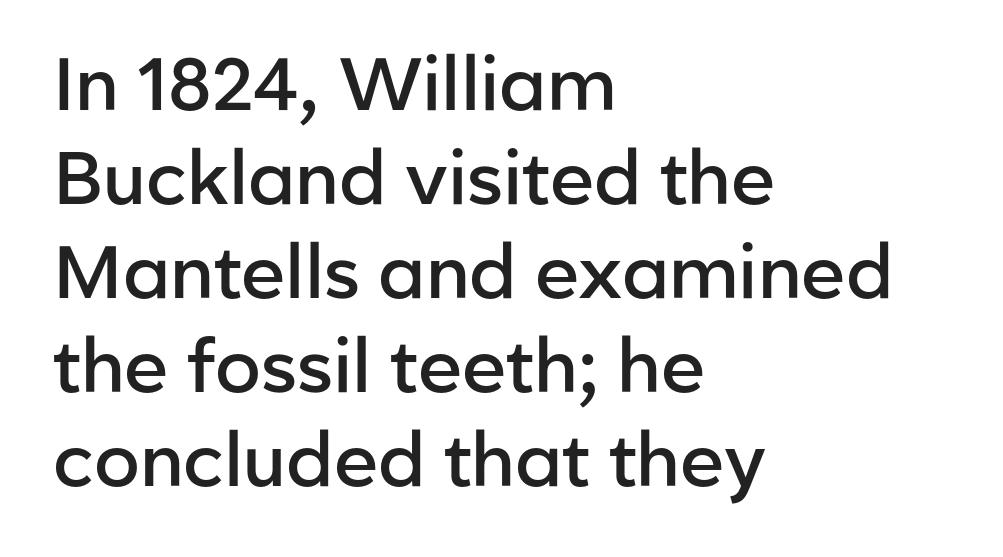
The image shows 74 px semibold sans-serif type, upright; set left-aligned, normal line spacing (1.27x), normal letter spacing, not underlined; low stroke contrast and a medium x-height.
